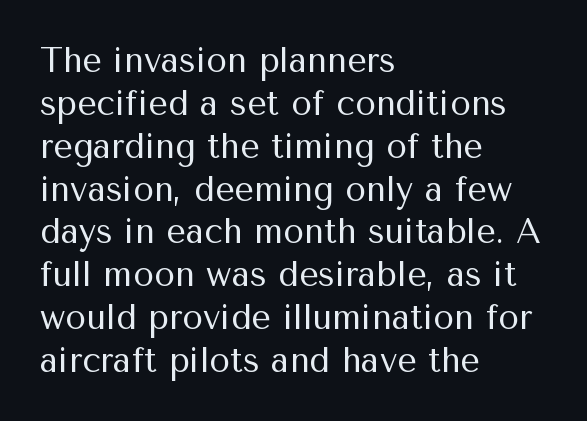
Decoration check: the copy has no underline. A typesetter would call this zero additional tracking. Interline gaps are of average width in this sample. The designer went with a sans here, leaving each stem footless. A typesetter would mark this as roman, not italic. Leftover space on each line is placed entirely after the last word.
